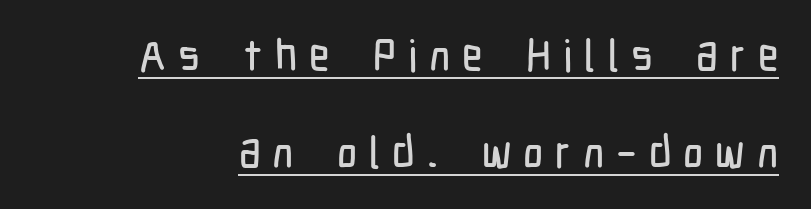
{"serif": "no", "italic": "no", "width": "condensed", "stroke_contrast": "low", "x_height": "medium", "monospaced": "no", "underline": "yes", "line_spacing": "loose", "line_spacing_ratio": 2.21, "letter_spacing": "wide", "letter_spacing_em": 0.27, "glyph_px": 44}
